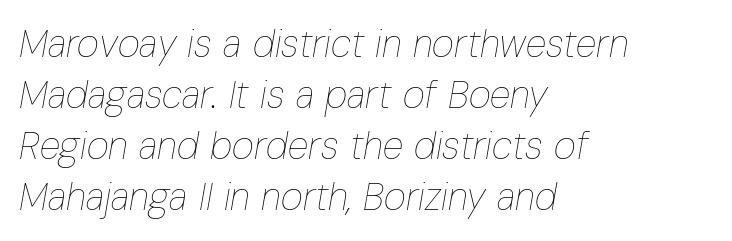
Q: Is the text bold? A: No.
Q: Is the text italic (slanted)? A: Yes, it leans right by about 10 degrees.
Q: Is the text underlined? A: No.
Q: How is the paragraph aligned? A: Left-aligned.
Q: Is the spacing between letters normal or unusually wide? A: Normal.
Q: Is the spacing between lines tight, normal or loose? A: Normal.
Q: Width (condensed, normal, or wide)? A: Condensed.
Q: Stroke contrast? A: Low.
Q: x-height? A: Medium.
Q: Monospaced? A: No.
